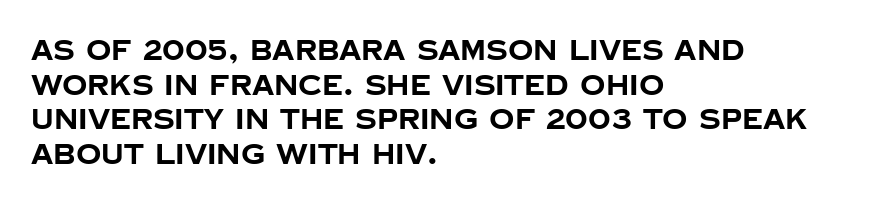
Q: Is the text bold? A: Yes.
Q: Is the text italic (slanted)? A: No, it is upright.
Q: Is the typeface a serif or a sans-serif typeface? A: Sans-serif.
Q: Is the text underlined? A: No.
Q: How is the paragraph aligned? A: Left-aligned.
Q: Is the spacing between letters normal or unusually wide? A: Normal.
Q: Width (condensed, normal, or wide)? A: Normal.
Q: Stroke contrast? A: Low.
Q: x-height? A: Large.
Q: Monospaced? A: No.
